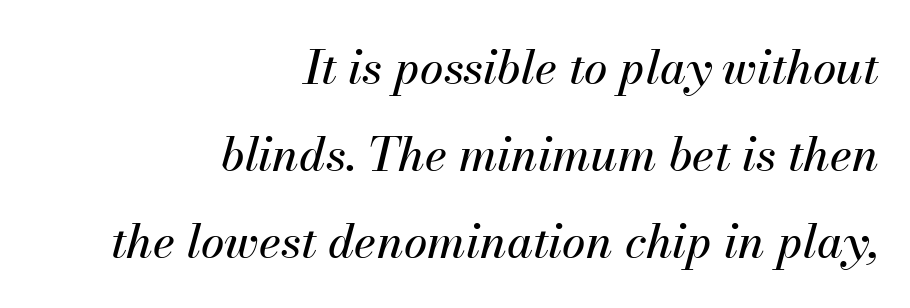
Type without underlining. The lettering tilts uniformly, giving the passage an italic look. Notice how the passage keeps a crisp vertical edge on the right only. Tracking value appears to be zero — textbook default spacing.
